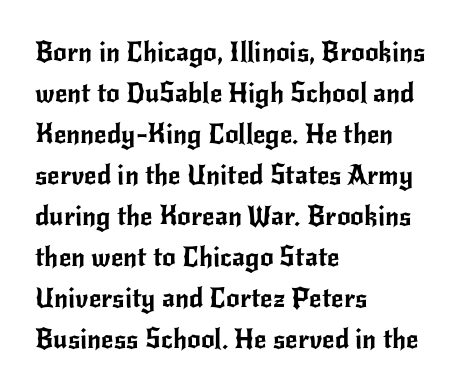
{"italic": "no", "underline": "no", "align": "left", "line_spacing": "normal", "line_spacing_ratio": 1.52, "letter_spacing": "normal", "letter_spacing_em": 0.0, "glyph_px": 27}
